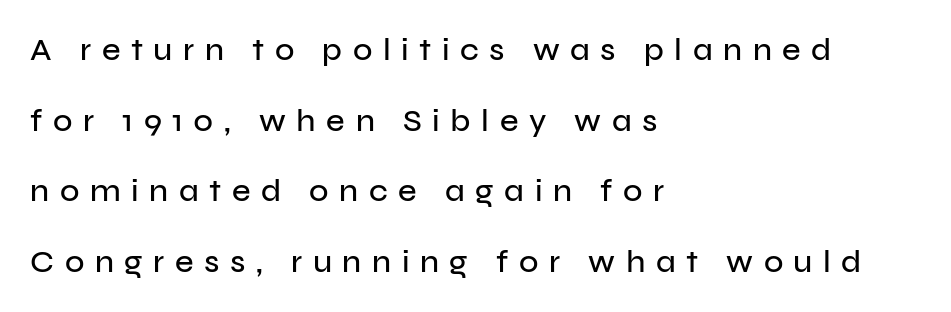
{"serif": "no", "italic": "no", "width": "normal", "stroke_contrast": "low", "x_height": "medium", "monospaced": "no", "underline": "no", "align": "left", "line_spacing": "loose", "line_spacing_ratio": 2.21, "letter_spacing": "wide", "letter_spacing_em": 0.33, "glyph_px": 32}
